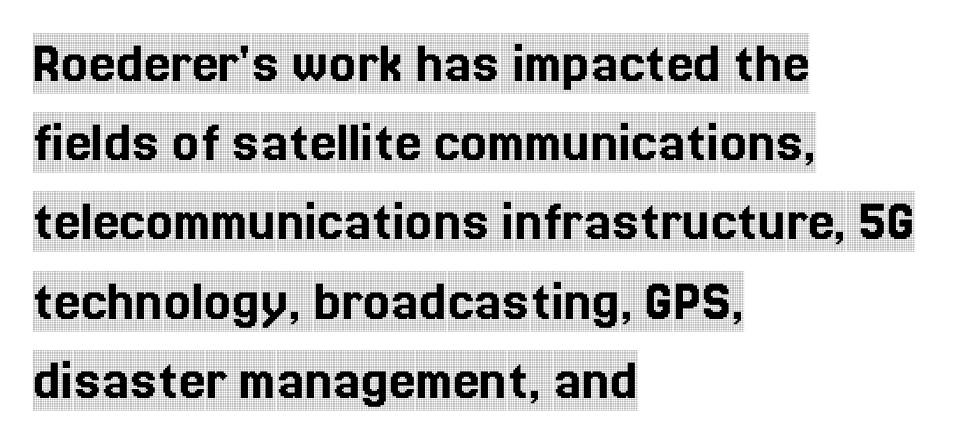
Q: Is the text italic (slanted)? A: No, it is upright.
Q: Is the typeface a serif or a sans-serif typeface? A: Serif.
Q: Is the text underlined? A: No.
Q: How is the paragraph aligned? A: Left-aligned.
Q: Is the spacing between letters normal or unusually wide? A: Normal.
Q: Is the spacing between lines tight, normal or loose? A: Normal.
Q: Width (condensed, normal, or wide)? A: Condensed.
Q: x-height? A: Large.
Q: Monospaced? A: No.
